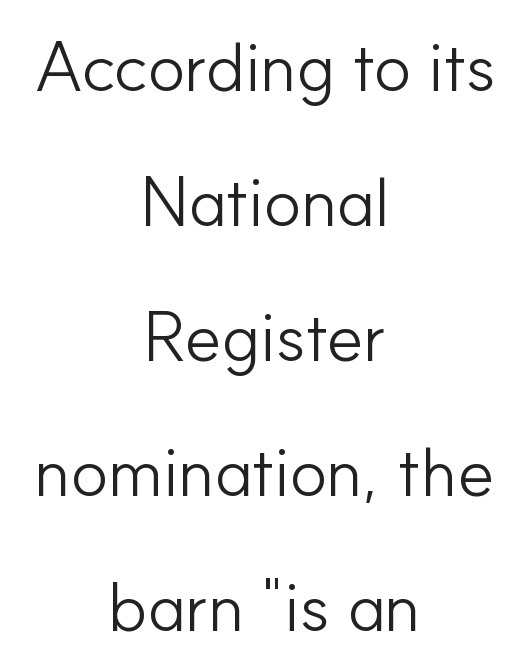
The image shows 70 px light sans-serif type, upright; set centered, loose line spacing (1.93x), normal letter spacing, not underlined; low stroke contrast and a small x-height.
